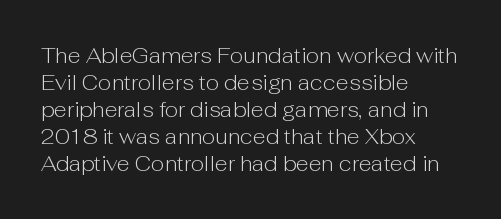
{"italic": "no", "bold": "no", "underline": "no", "align": "left", "line_spacing": "normal", "line_spacing_ratio": 1.28, "letter_spacing": "normal", "letter_spacing_em": 0.0, "glyph_px": 21}
